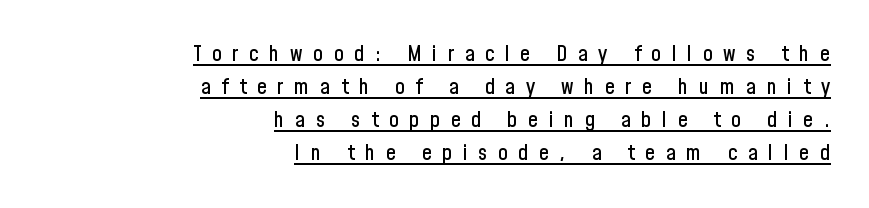
Q: Is the text italic (slanted)? A: No, it is upright.
Q: Is the text underlined? A: Yes.
Q: How is the paragraph aligned? A: Right-aligned.
Q: Is the spacing between letters normal or unusually wide? A: Unusually wide.
Q: Is the spacing between lines tight, normal or loose? A: Normal.
